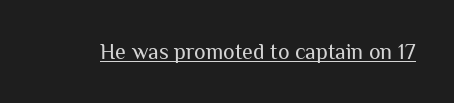
The image shows 22 px text type, upright; set normal letter spacing, underlined.
